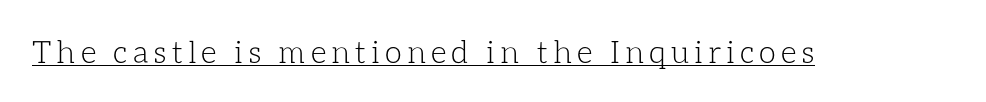
{"italic": "no", "bold": "no", "weight": "light", "width": "normal", "stroke_contrast": "low", "x_height": "medium", "monospaced": "no", "underline": "yes", "glyph_px": 31}
